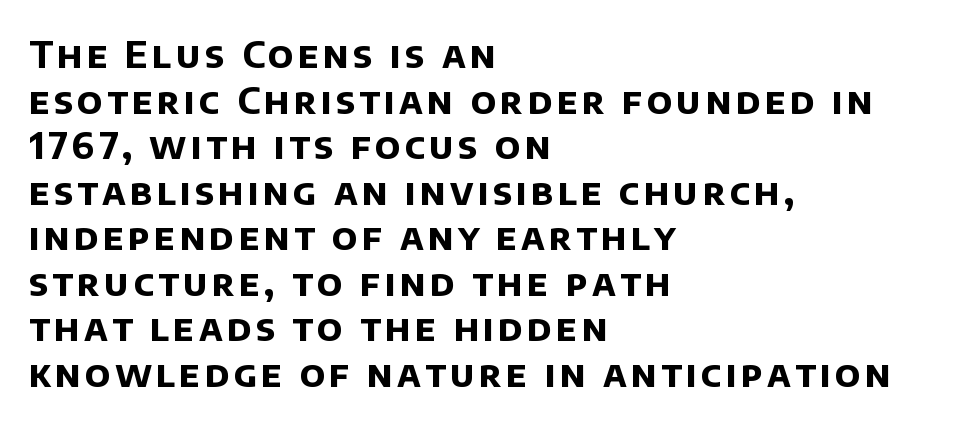
{"serif": "no", "bold": "yes", "weight": "bold", "width": "normal", "stroke_contrast": "low", "x_height": "large", "monospaced": "no", "underline": "no", "align": "left", "line_spacing_ratio": 1.23, "glyph_px": 37}
